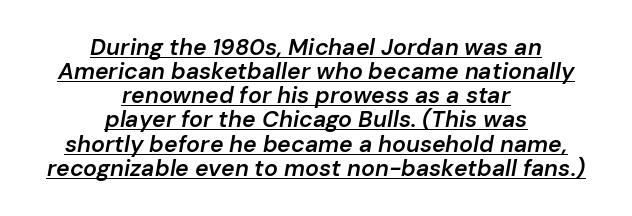
{"italic": "yes", "lean": "right", "slant_degrees": 10, "bold": "semi", "underline": "yes", "align": "center", "line_spacing": "tight", "line_spacing_ratio": 1.05, "letter_spacing": "normal", "letter_spacing_em": 0.0, "glyph_px": 23}
